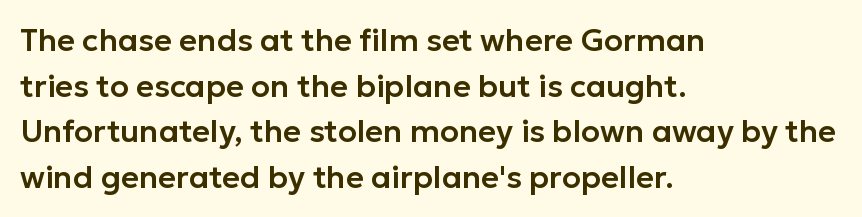
{"serif": "no", "italic": "no", "width": "normal", "stroke_contrast": "low", "x_height": "medium", "monospaced": "no", "underline": "no", "align": "left", "line_spacing": "normal", "line_spacing_ratio": 1.47, "letter_spacing": "normal", "letter_spacing_em": 0.0, "glyph_px": 31}
